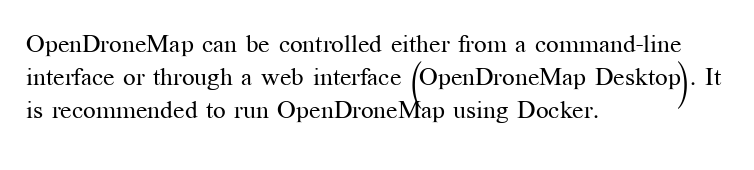
The image shows 25 px text type, upright; set left-aligned, normal line spacing (1.32x), normal letter spacing, not underlined.
